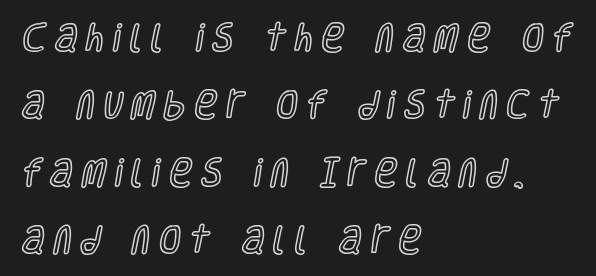
Q: Is the text italic (slanted)? A: Yes.
Q: Is the text underlined? A: No.
Q: How is the paragraph aligned? A: Left-aligned.
Q: Is the spacing between letters normal or unusually wide? A: Unusually wide.
Q: Is the spacing between lines tight, normal or loose? A: Loose.
Q: Width (condensed, normal, or wide)? A: Condensed.
Q: x-height? A: Large.
Q: Monospaced? A: No.
